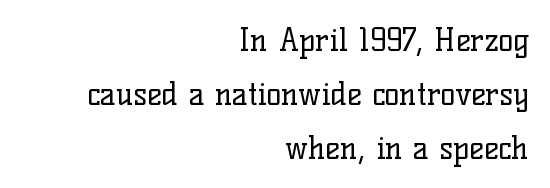
Is the stroke heavy? The answer is a plain regular-or-lighter. Each line ends at the same right margin while the left side varies. Unlike a clean sans, this face finishes its strokes with serifs. The specimen omits any rule beneath the text block's lines. Looks like regular typesetting: each glyph gets only the width it needs. Italic: no, the glyphs are upright roman.
